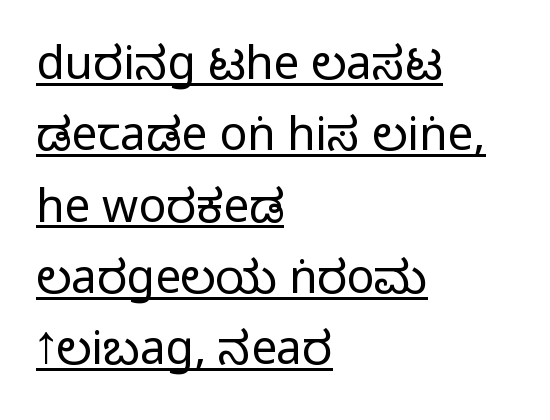
What stands out about the letter spacing? Nothing — it is the standard amount. The rendering uses natural spacing where letterforms have individual widths. The passage is arranged the way most books set body copy — flush left. The font's upright variant was chosen for this text. A sans-serif font was chosen for this passage. What's the leading like? Ordinary, nothing unusual.
